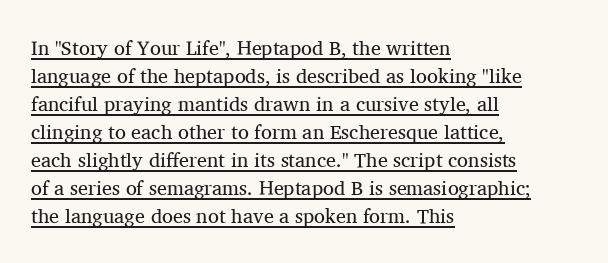
{"italic": "no", "bold": "no", "underline": "yes", "align": "left", "line_spacing": "normal", "line_spacing_ratio": 1.4, "letter_spacing": "normal", "letter_spacing_em": 0.0, "glyph_px": 20}
